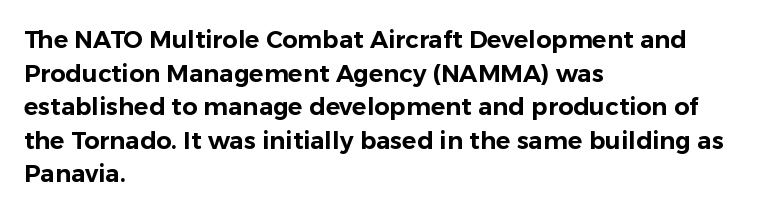
Leading matches the norm, producing a regular column. Every stem runs plumb, perpendicular to the baseline. Underline: absent. In CSS terms this would be text-align: left. Here the glyphs are tracked normally, forming tight word shapes.
